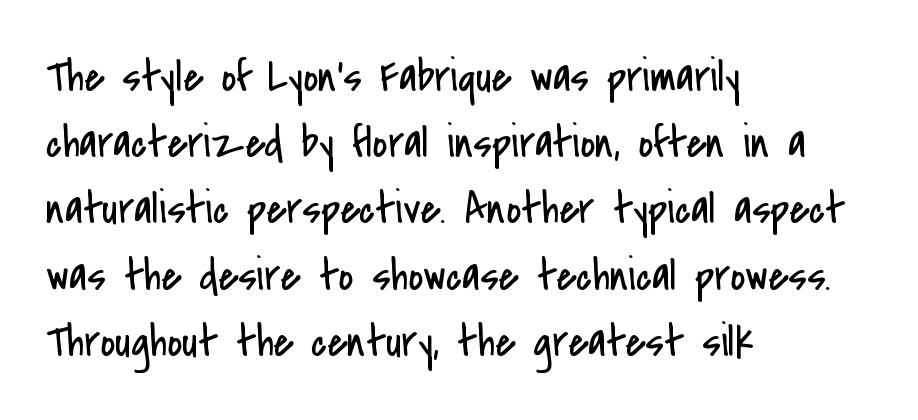
The image shows 46 px regular-weight, condensed sans-serif type, upright; set left-aligned, normal line spacing (1.44x), normal letter spacing, not underlined; low stroke contrast and a small x-height.
